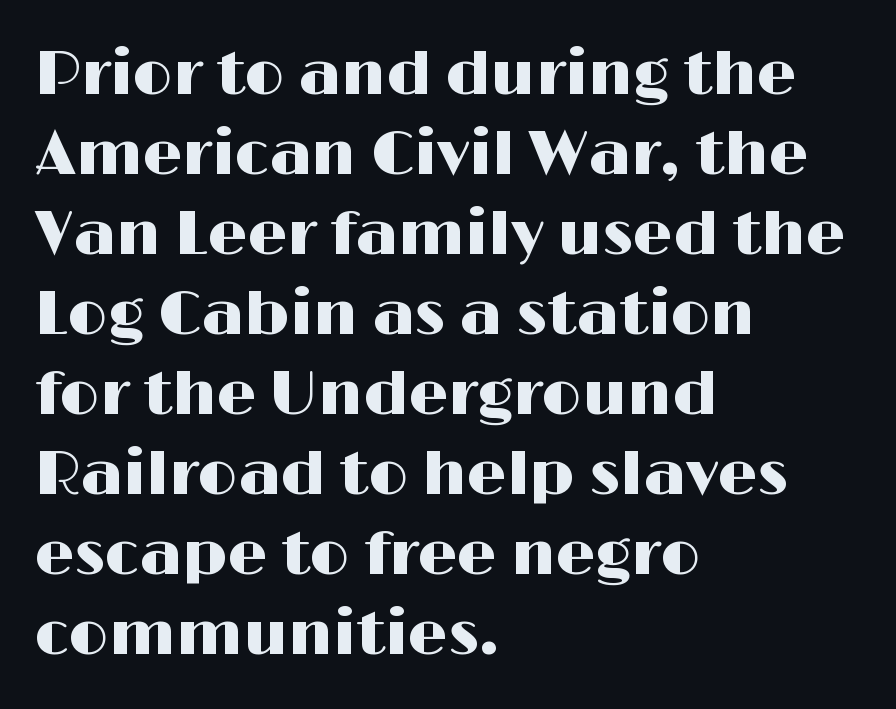
Q: Is the text italic (slanted)? A: No, it is upright.
Q: Is the typeface a serif or a sans-serif typeface? A: Sans-serif.
Q: Is the text underlined? A: No.
Q: How is the paragraph aligned? A: Left-aligned.
Q: Is the spacing between letters normal or unusually wide? A: Normal.
Q: Is the spacing between lines tight, normal or loose? A: Normal.
Q: Width (condensed, normal, or wide)? A: Wide.
Q: Stroke contrast? A: High.
Q: x-height? A: Medium.
Q: Monospaced? A: No.
